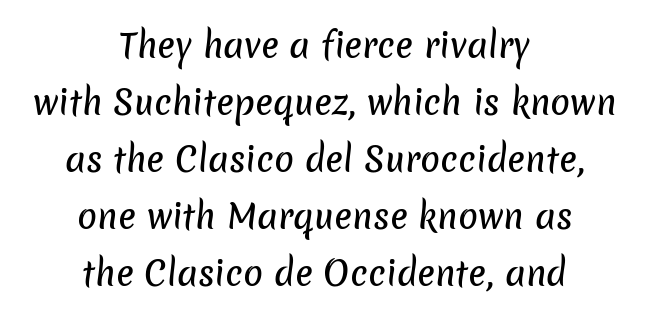
{"serif": "no", "width": "normal", "stroke_contrast": "low", "x_height": "medium", "monospaced": "no", "underline": "no", "align": "center", "line_spacing_ratio": 1.73, "letter_spacing": "normal", "letter_spacing_em": 0.0, "glyph_px": 33}
